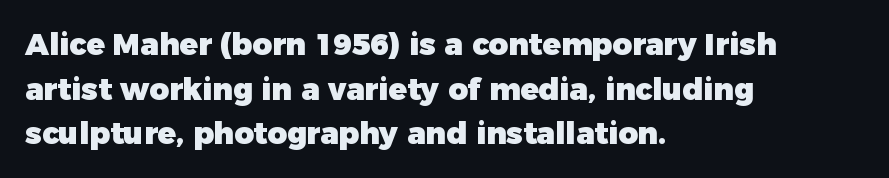
Q: Is the text bold? A: Yes.
Q: Is the text italic (slanted)? A: No, it is upright.
Q: Is the typeface a serif or a sans-serif typeface? A: Sans-serif.
Q: Is the text underlined? A: No.
Q: How is the paragraph aligned? A: Left-aligned.
Q: Is the spacing between letters normal or unusually wide? A: Normal.
Q: Is the spacing between lines tight, normal or loose? A: Normal.
Q: Width (condensed, normal, or wide)? A: Normal.
Q: Stroke contrast? A: Low.
Q: x-height? A: Medium.
Q: Monospaced? A: No.
